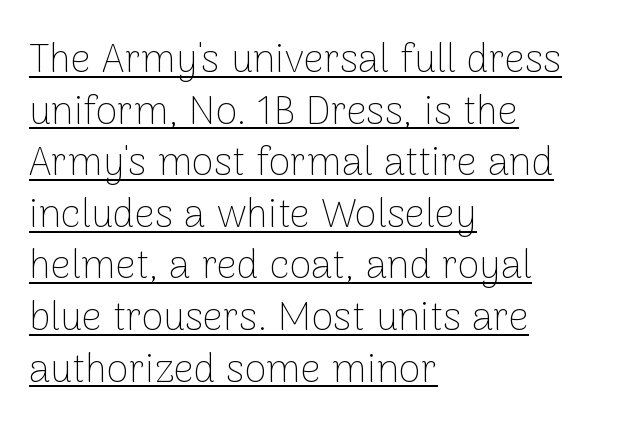
Q: Is the text bold? A: No.
Q: Is the text italic (slanted)? A: No, it is upright.
Q: Is the typeface a serif or a sans-serif typeface? A: Sans-serif.
Q: Is the text underlined? A: Yes.
Q: How is the paragraph aligned? A: Left-aligned.
Q: Is the spacing between letters normal or unusually wide? A: Normal.
Q: Is the spacing between lines tight, normal or loose? A: Normal.
Q: Width (condensed, normal, or wide)? A: Normal.
Q: Stroke contrast? A: Low.
Q: x-height? A: Medium.
Q: Monospaced? A: No.
